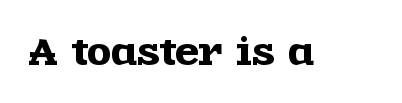
The image shows 35 px wide serif type, upright; set normal letter spacing, not underlined; a large x-height.
